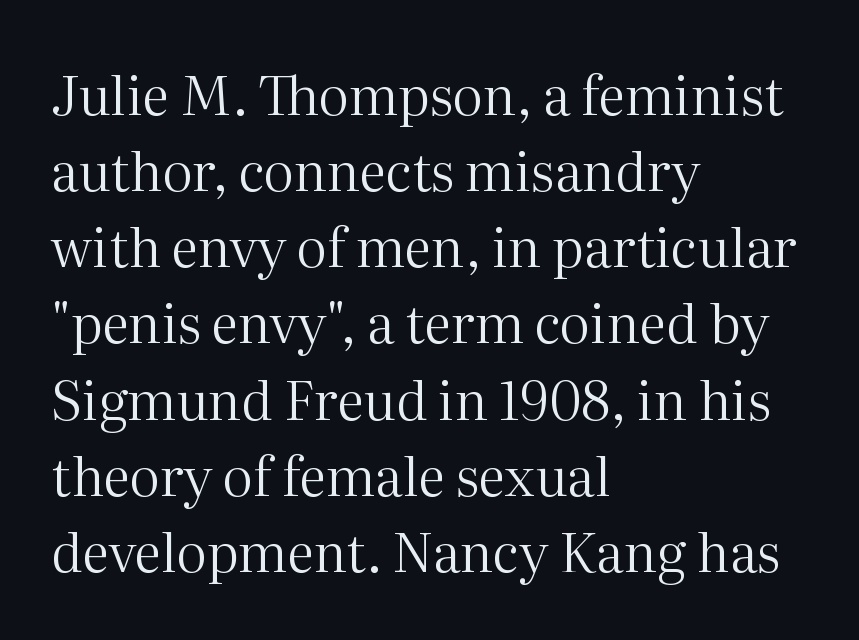
{"serif": "yes", "italic": "no", "bold": "no", "weight": "regular", "width": "normal", "stroke_contrast": "medium", "x_height": "medium", "monospaced": "no", "underline": "no", "align": "left", "line_spacing": "normal", "line_spacing_ratio": 1.41, "letter_spacing": "normal", "letter_spacing_em": 0.0, "glyph_px": 54}
